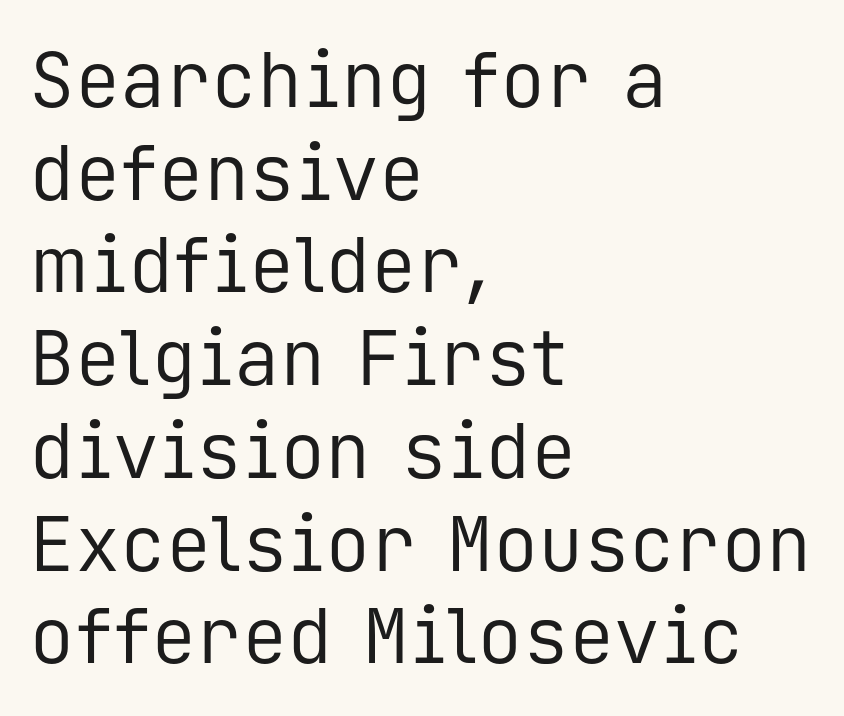
This sample uses plain, unmodified letter spacing. Looks like terminal output: every glyph gets an equal slot. This rendering uses left alignment, leaving the right contour irregular. Characters remain perfectly vertical along every line.
